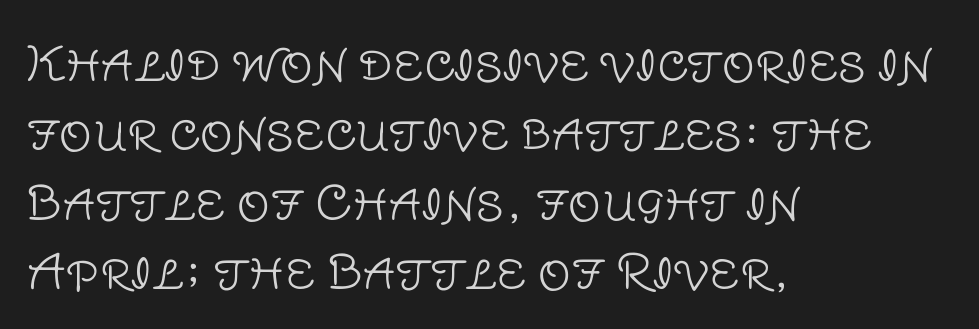
Q: Is the text bold? A: No.
Q: Is the text italic (slanted)? A: Yes.
Q: Is the typeface a serif or a sans-serif typeface? A: Sans-serif.
Q: Is the text underlined? A: No.
Q: How is the paragraph aligned? A: Left-aligned.
Q: Is the spacing between letters normal or unusually wide? A: Normal.
Q: Is the spacing between lines tight, normal or loose? A: Normal.
Q: Width (condensed, normal, or wide)? A: Normal.
Q: Stroke contrast? A: Low.
Q: x-height? A: Large.
Q: Monospaced? A: No.
